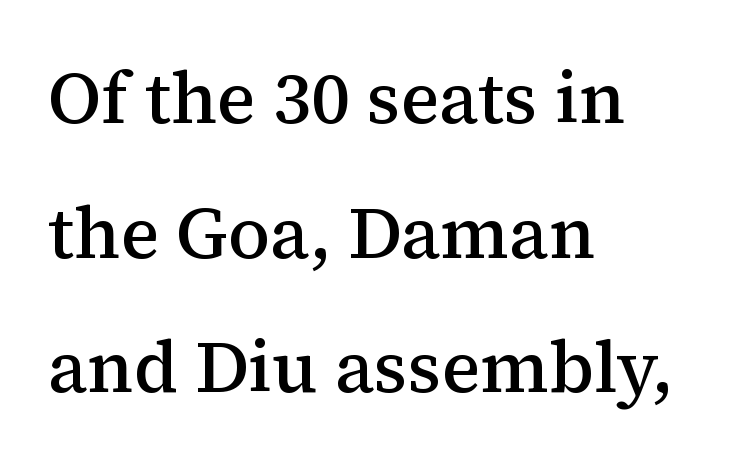
Upright lettering throughout. Serif or sans? Serif — the stroke terminals have little feet. Character widths vary here, with narrow letters taking less room than wide ones. Which margin do the lines hug? The left one — the right edge is uneven. The line texture is even and compact thanks to regular tracking. Look at the stroke-to-counter ratio: somewhat heavy, a semibold.
